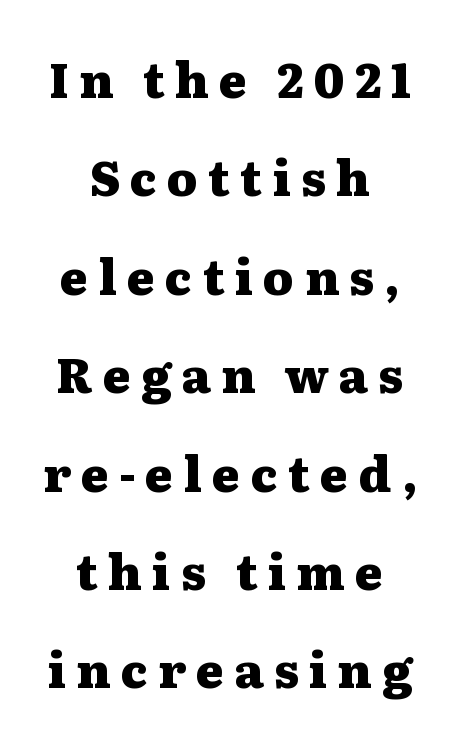
This sample uses an upright cut, with every glyph sitting square on the baseline. Its strokes are broad and dark, the hallmark of bold type. Neither beginnings nor endings align; midpoints do. This sample has the flowing, uneven cadence of proportional lettering. Loose tracking; the words dissolve into strings of separated letters. Each new line begins a long way beneath the previous one.
